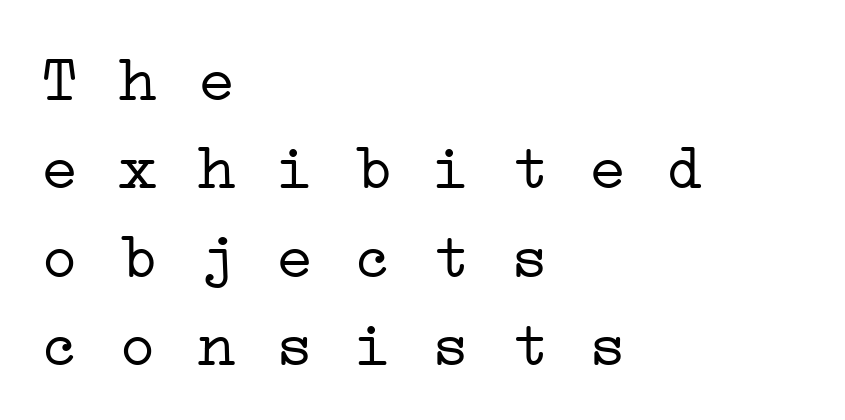
{"serif": "yes", "bold": "no", "weight": "light", "width": "wide", "stroke_contrast": "low", "x_height": "medium", "monospaced": "yes", "underline": "no", "align": "left", "line_spacing": "normal", "line_spacing_ratio": 1.36, "letter_spacing": "normal", "letter_spacing_em": 0.0, "glyph_px": 65}
